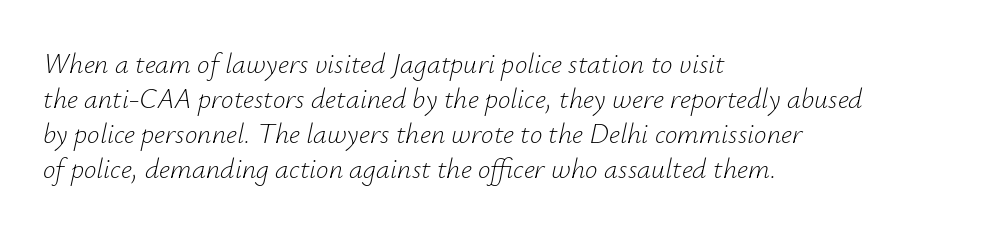
The image shows 28 px light type, italic (leaning right); set left-aligned, normal line spacing (1.25x), normal letter spacing, not underlined; low stroke contrast and a small x-height.
